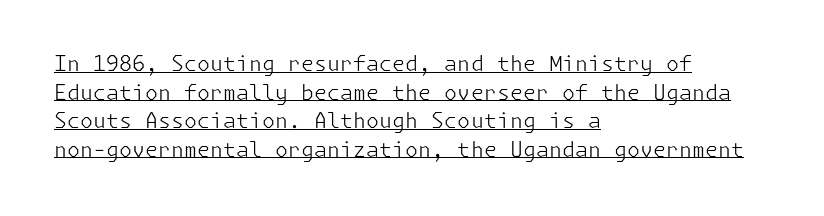
The image shows 21 px text type, upright; set left-aligned, normal line spacing (1.36x), normal letter spacing, underlined.
